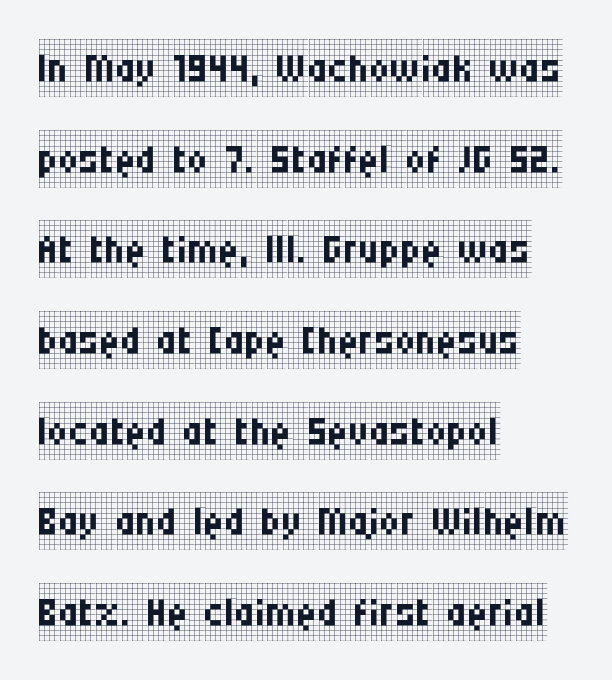
{"serif": "yes", "italic": "no", "bold": "no", "weight": "regular", "width": "condensed", "stroke_contrast": "low", "x_height": "large", "monospaced": "no", "underline": "no", "align": "left", "line_spacing": "normal", "line_spacing_ratio": 1.59, "letter_spacing": "normal", "letter_spacing_em": 0.0, "glyph_px": 57}
